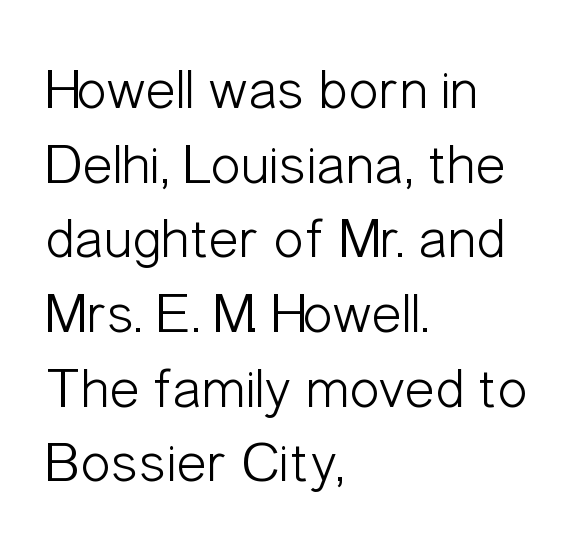
Q: Is the text bold? A: No.
Q: Is the text italic (slanted)? A: No, it is upright.
Q: Is the typeface a serif or a sans-serif typeface? A: Sans-serif.
Q: Is the text underlined? A: No.
Q: How is the paragraph aligned? A: Left-aligned.
Q: Is the spacing between letters normal or unusually wide? A: Normal.
Q: Is the spacing between lines tight, normal or loose? A: Normal.
Q: Width (condensed, normal, or wide)? A: Condensed.
Q: Stroke contrast? A: Low.
Q: x-height? A: Medium.
Q: Monospaced? A: No.
